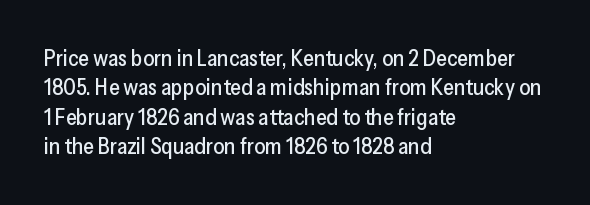
{"italic": "no", "underline": "no", "align": "left", "line_spacing": "normal", "line_spacing_ratio": 1.33, "letter_spacing": "normal", "letter_spacing_em": 0.0, "glyph_px": 22}
